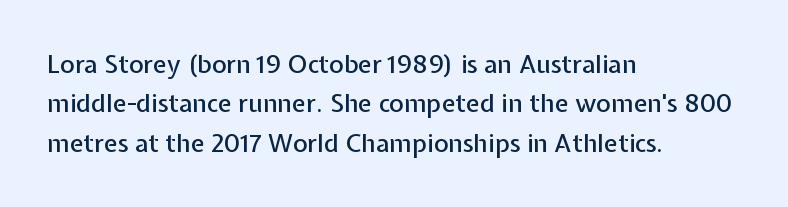
Q: Is the text italic (slanted)? A: No, it is upright.
Q: Is the text underlined? A: No.
Q: How is the paragraph aligned? A: Left-aligned.
Q: Is the spacing between letters normal or unusually wide? A: Normal.
Q: Is the spacing between lines tight, normal or loose? A: Normal.
